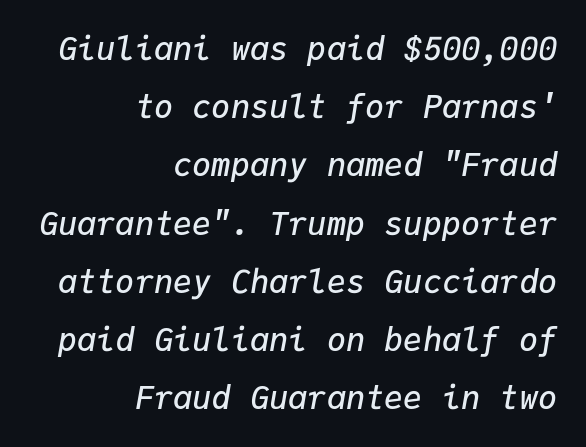
Q: Is the text bold? A: Semi-bold.
Q: Is the text italic (slanted)? A: Yes, it leans right by about 9 degrees.
Q: Is the text underlined? A: No.
Q: How is the paragraph aligned? A: Right-aligned.
Q: Is the spacing between letters normal or unusually wide? A: Normal.
Q: Width (condensed, normal, or wide)? A: Normal.
Q: Stroke contrast? A: Low.
Q: x-height? A: Medium.
Q: Monospaced? A: Yes.
